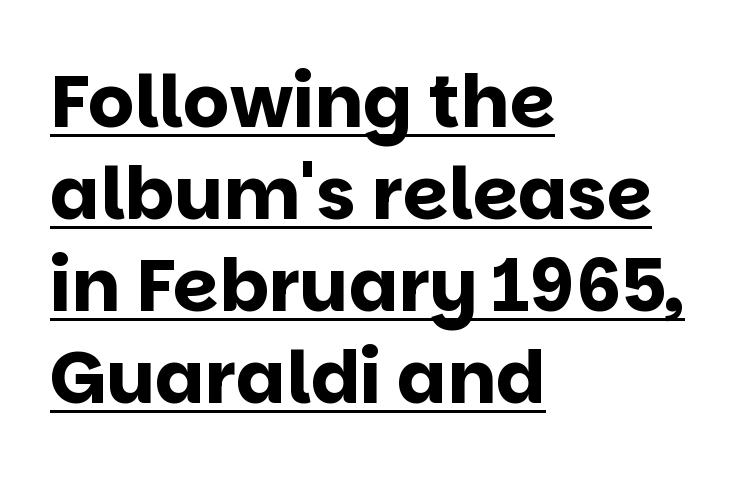
In terms of weight, the rendering is a true, heavy bold. No feet cap the strokes, marking this as sans-serif type. The typography opts for an upright posture over an oblique one. The words here are underlined. Here the glyphs are tracked normally, forming tight word shapes. Line spacing here is normal.
